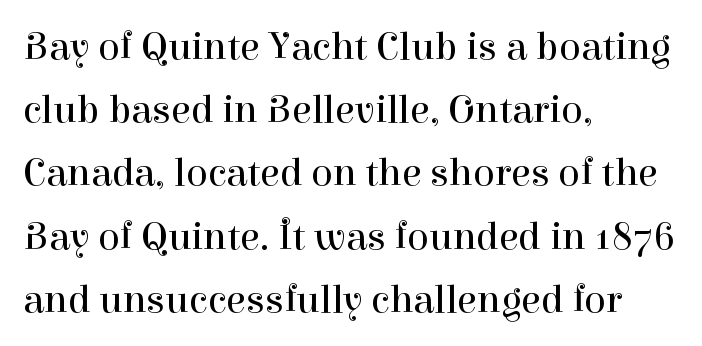
Examine the stroke ends and you'll spot serifs. Spacing verdict: proportional, widths tailored to each character. Normally led — the rows are evenly, conventionally spaced. The font sits on the lighter half of the weight spectrum, regular included.
